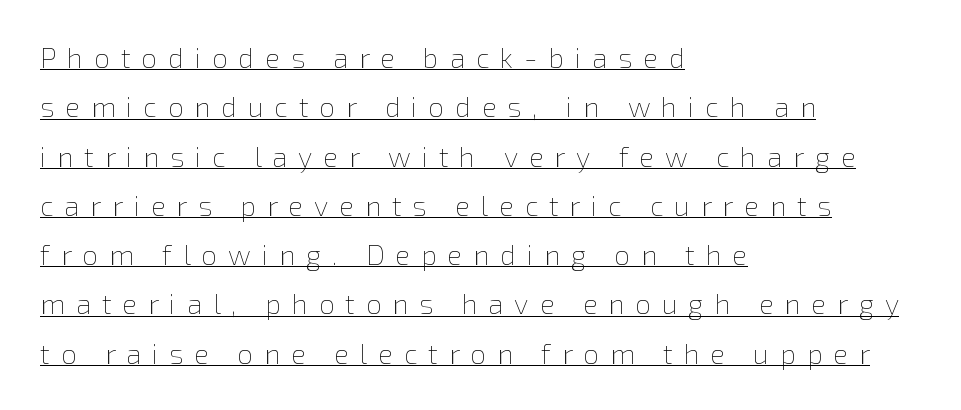
Proportional: the letters do not fall into vertical columns. Is the letter spacing exaggerated? Yes — the characters are pushed far apart. These lines are set flush left with a ragged right edge. Every word sits above its own underline.
